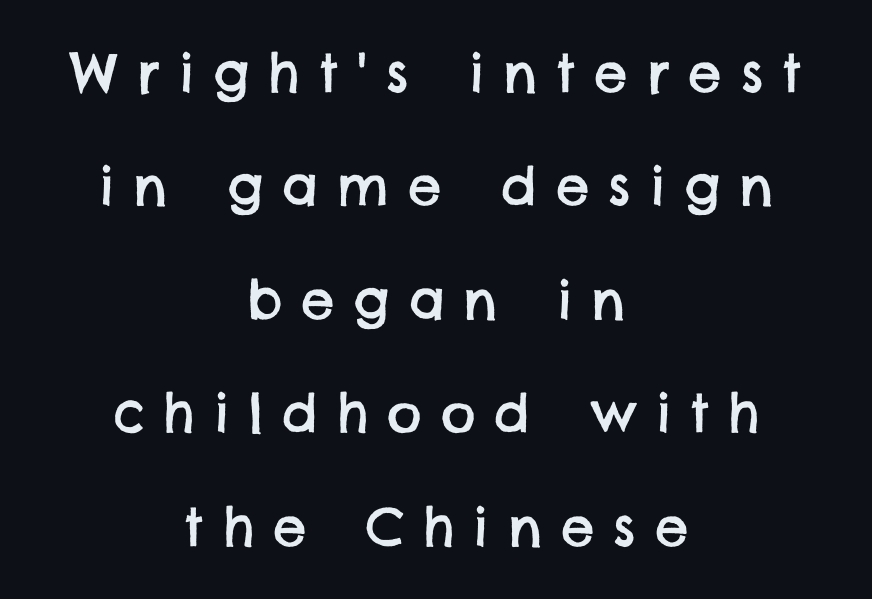
Horizontal alignment here is central, giving a formal, balanced look. Is this a fixed-width face? No — the glyphs have proportional, varying widths. The rendering inserts visible extra space after every character. Compared with typical paragraphs, the rows here are farther apart. Bare-footed words on every line. Type style note: lacks serifs.
